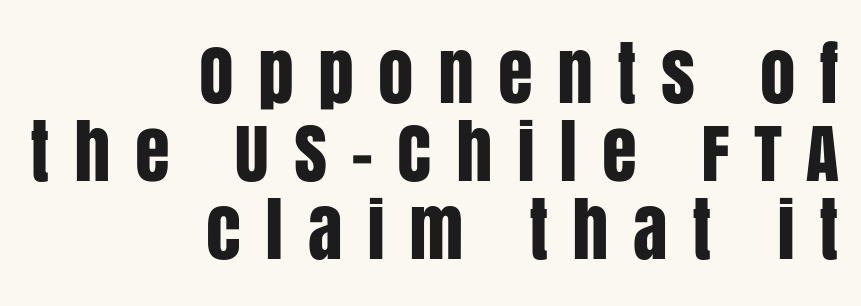
The image shows 71 px condensed sans-serif type, upright; set right-aligned, tight line spacing (1.1x), unusually wide letter spacing (+0.34 em), not underlined; low stroke contrast and a large x-height.
